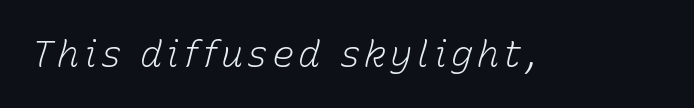
Check the space under the baseline: it is left empty. Ink coverage per letter is moderate at most. Every character sits at an angle, as italics do. The letters advance in unequal steps, a hallmark of proportional type.
